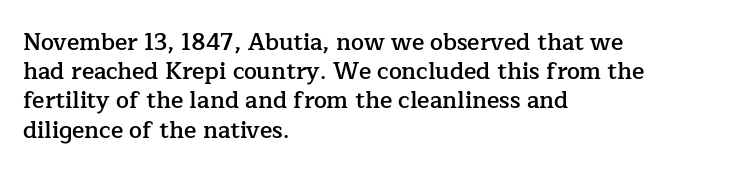
{"italic": "no", "bold": "semi", "underline": "no", "align": "left", "line_spacing": "normal", "line_spacing_ratio": 1.27, "letter_spacing": "normal", "letter_spacing_em": 0.0, "glyph_px": 23}
